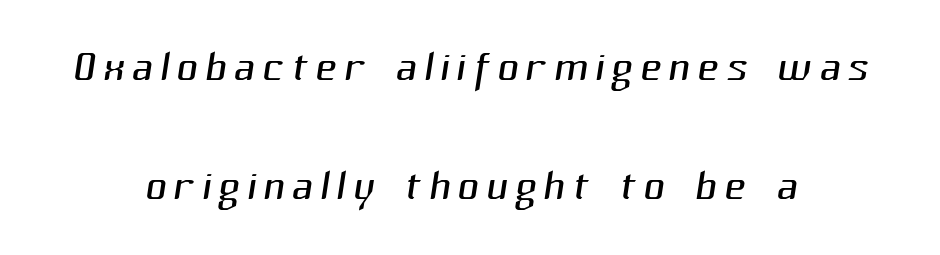
These lines are composed in type without serifs. Bare-footed words on every line. Bold? No — there's no thickening of the strokes. The face used here is proportionally spaced, like ordinary book or web type. Each line is balanced around a shared central axis.
